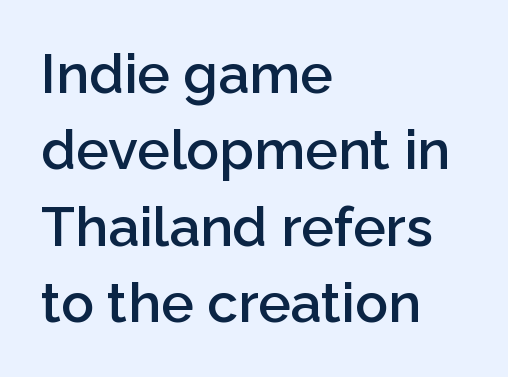
Q: Is the text bold? A: Semi-bold.
Q: Is the text italic (slanted)? A: No, it is upright.
Q: Is the typeface a serif or a sans-serif typeface? A: Sans-serif.
Q: Is the text underlined? A: No.
Q: How is the paragraph aligned? A: Left-aligned.
Q: Is the spacing between letters normal or unusually wide? A: Normal.
Q: Is the spacing between lines tight, normal or loose? A: Normal.
Q: Width (condensed, normal, or wide)? A: Normal.
Q: Stroke contrast? A: Low.
Q: x-height? A: Medium.
Q: Monospaced? A: No.
